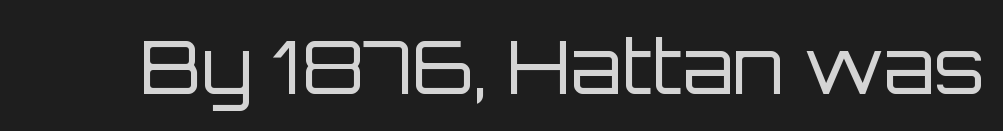
{"serif": "no", "italic": "no", "bold": "no", "weight": "regular", "width": "normal", "stroke_contrast": "low", "x_height": "large", "monospaced": "no", "underline": "no", "letter_spacing": "normal", "letter_spacing_em": 0.0, "glyph_px": 74}
